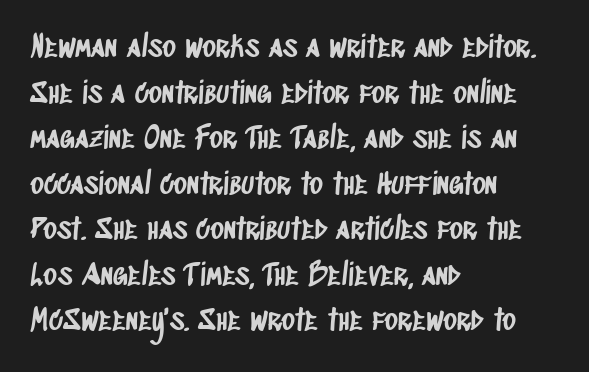
{"serif": "no", "width": "condensed", "stroke_contrast": "low", "x_height": "large", "monospaced": "no", "underline": "no", "align": "left", "line_spacing": "normal", "line_spacing_ratio": 1.57, "letter_spacing": "normal", "letter_spacing_em": 0.0, "glyph_px": 29}
